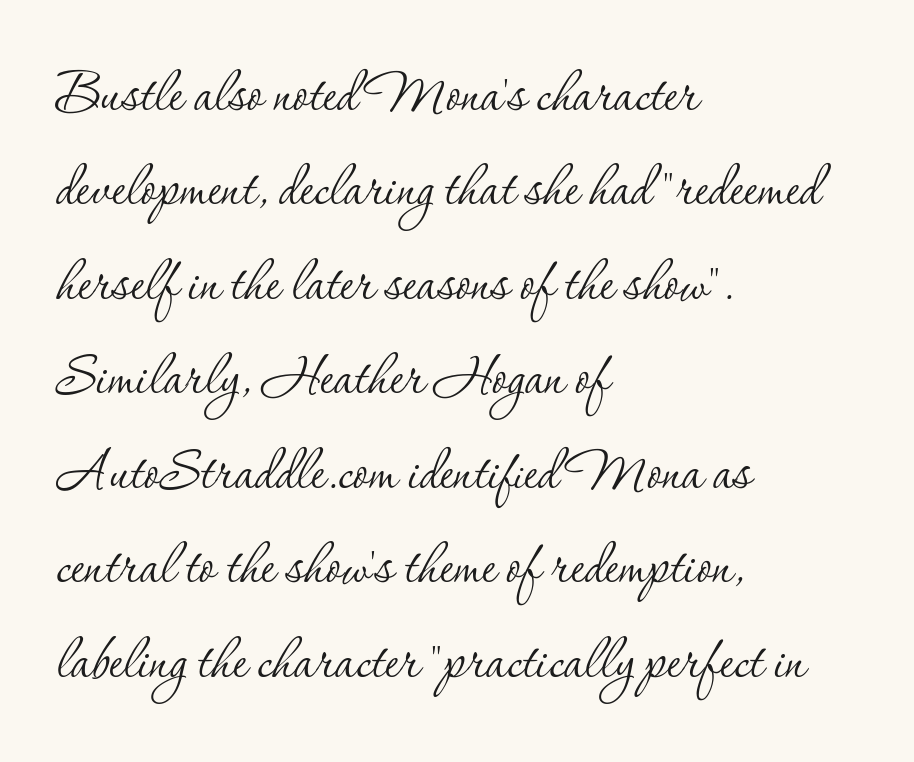
{"serif": "yes", "bold": "no", "weight": "thin", "width": "normal", "stroke_contrast": "low", "x_height": "small", "monospaced": "no", "underline": "no", "align": "left", "line_spacing": "normal", "line_spacing_ratio": 1.35, "letter_spacing": "normal", "letter_spacing_em": 0.0, "glyph_px": 70}
